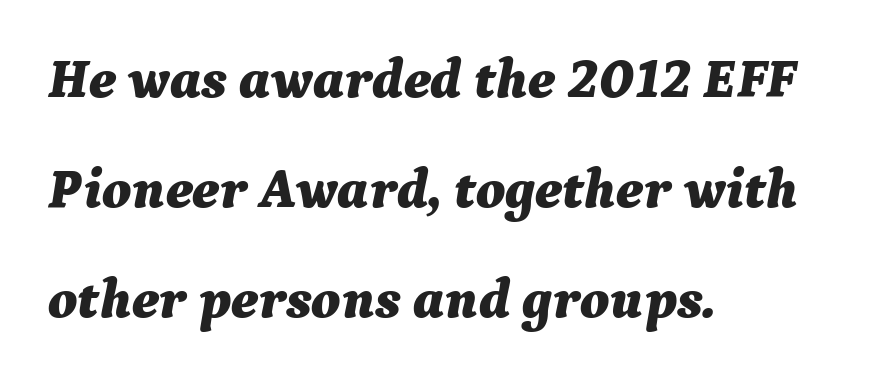
Is the letter spacing exaggerated? No — it looks like the ordinary default. You'd pick this weight for a headline — it's a proper bold. Each letter keeps its own natural width here, so spacing adapts to shape. Quick note: underline off. There's an unmistakable incline to the writing here.
